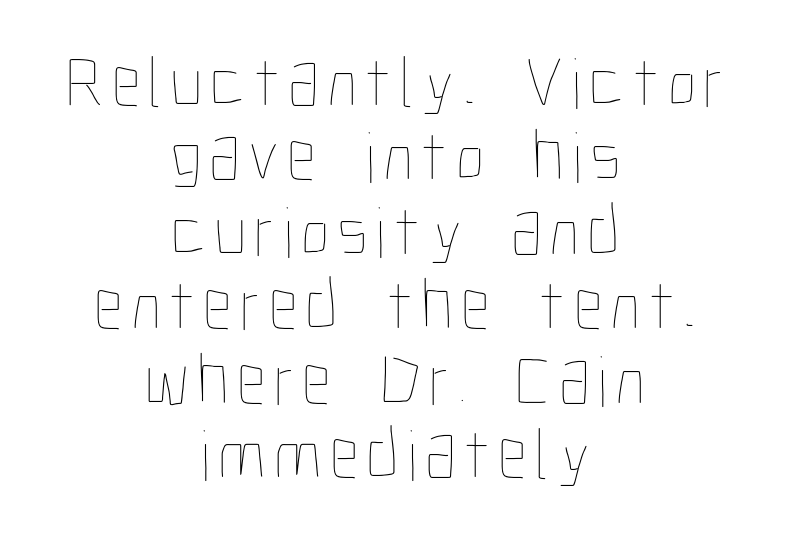
A light-to-regular cut is what we see here. Spacing verdict: proportional, widths tailored to each character. Very little white space separates one row of letters from the next. Does the lettering tilt? It doesn't — this is upright. The string is rendered with underlining switched off. A student would call this center alignment; a typographer would say set centered.
